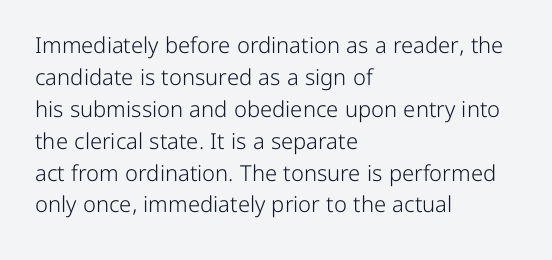
This sample uses an upright cut, with every glyph sitting square on the baseline. Check the space under the baseline: it is left empty. These lines are set flush left with a ragged right edge. Weight: not bold — regular or lighter.
